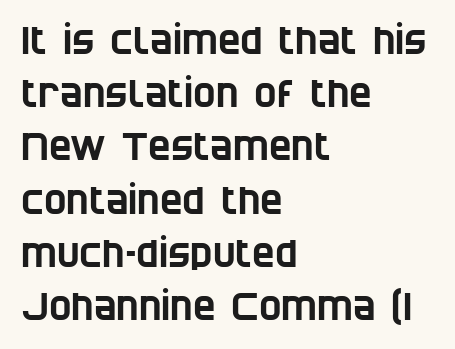
The rendering uses natural spacing where letterforms have individual widths. Default kerning and tracking; the words read as compact shapes. The gap between lines stays unmarked. The rendering shows plain stroke endings on the letterforms — a sans-serif design. Alignment: flush left. A typesetter would call this leading conventional body-copy spacing.
